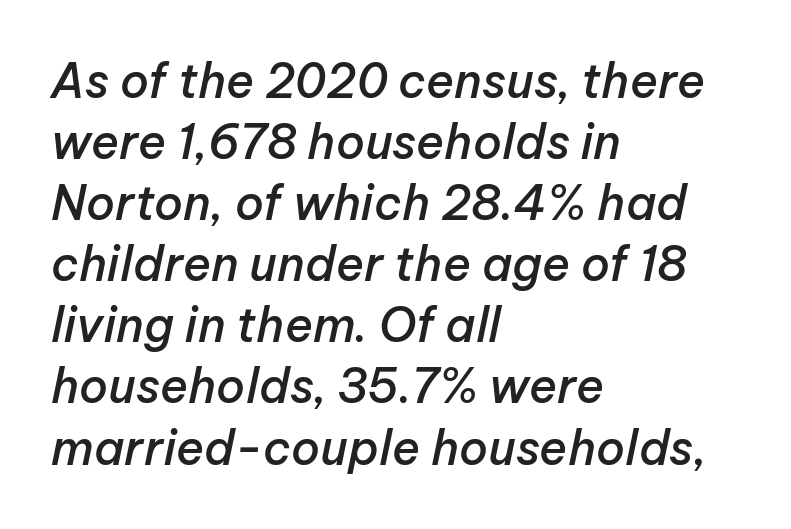
{"italic": "yes", "lean": "right", "slant_degrees": 12, "bold": "semi", "weight": "semibold", "width": "normal", "stroke_contrast": "low", "x_height": "medium", "monospaced": "no", "underline": "no", "align": "left", "line_spacing": "normal", "line_spacing_ratio": 1.3, "letter_spacing": "normal", "letter_spacing_em": 0.0, "glyph_px": 47}
